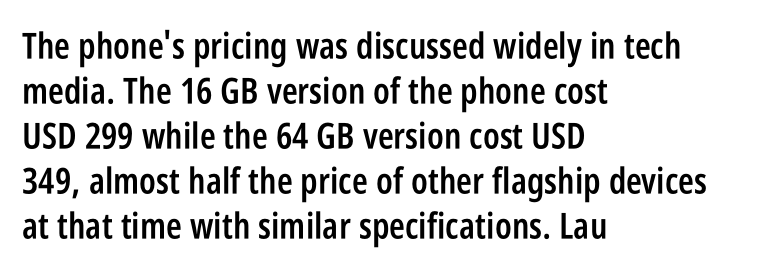
Any mark beneath the type? The region is blank. Glyph-to-glyph distance matches everyday printed text. Horizontal bands of white between lines are of average thickness. This rendering uses left alignment, leaving the right contour irregular.
